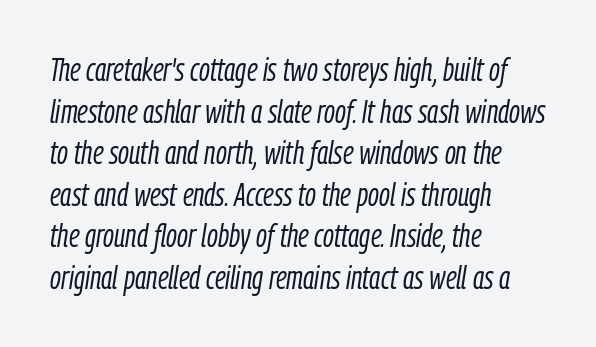
{"italic": "yes", "lean": "right", "slant_degrees": 9, "bold": "no", "weight": "light", "width": "condensed", "stroke_contrast": "low", "x_height": "medium", "monospaced": "no", "underline": "no", "align": "left", "line_spacing": "normal", "line_spacing_ratio": 1.3, "letter_spacing": "normal", "letter_spacing_em": 0.0, "glyph_px": 32}
